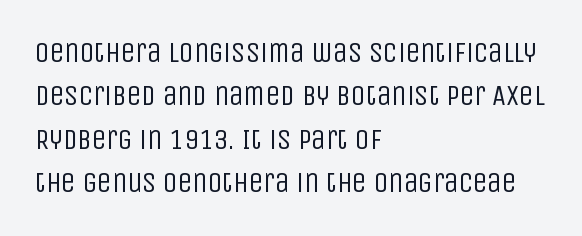
{"serif": "no", "italic": "no", "bold": "no", "weight": "regular", "width": "condensed", "stroke_contrast": "low", "x_height": "large", "monospaced": "no", "underline": "no", "align": "left", "line_spacing": "normal", "line_spacing_ratio": 1.5, "letter_spacing": "normal", "letter_spacing_em": 0.0, "glyph_px": 29}
